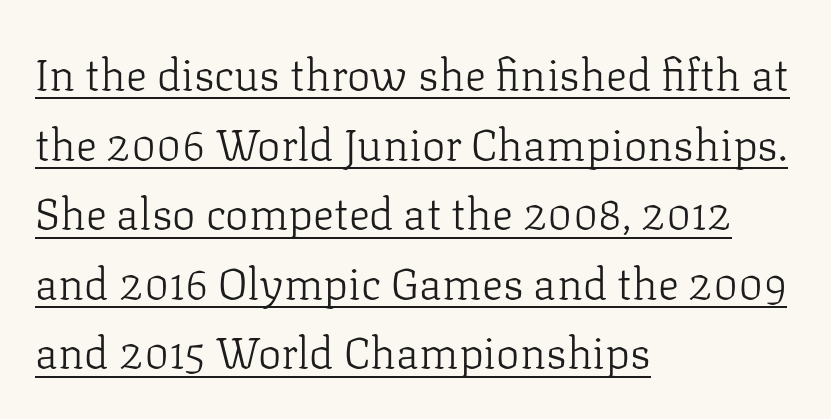
{"serif": "yes", "italic": "no", "bold": "no", "weight": "light", "width": "normal", "stroke_contrast": "low", "x_height": "medium", "monospaced": "no", "underline": "yes", "align": "left", "line_spacing": "normal", "line_spacing_ratio": 1.58, "letter_spacing": "normal", "letter_spacing_em": 0.0, "glyph_px": 44}
